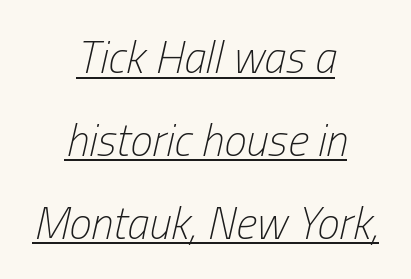
Q: Is the text bold? A: No.
Q: Is the text italic (slanted)? A: Yes, it leans right by about 13 degrees.
Q: Is the text underlined? A: Yes.
Q: How is the paragraph aligned? A: Centered.
Q: Is the spacing between letters normal or unusually wide? A: Normal.
Q: Width (condensed, normal, or wide)? A: Condensed.
Q: Stroke contrast? A: Low.
Q: x-height? A: Medium.
Q: Monospaced? A: No.
